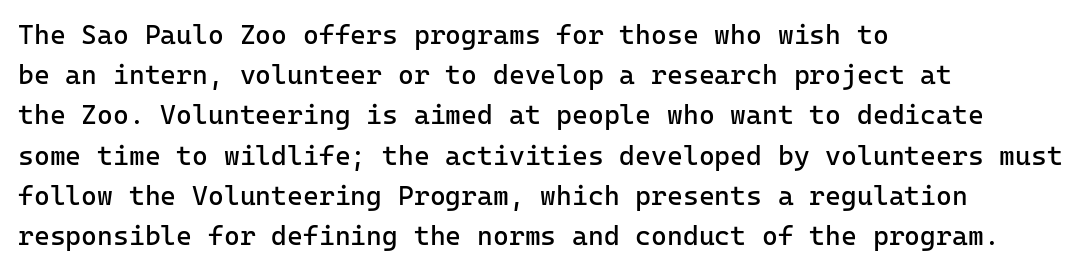
Q: Is the text bold? A: No.
Q: Is the text italic (slanted)? A: No, it is upright.
Q: Is the text underlined? A: No.
Q: How is the paragraph aligned? A: Left-aligned.
Q: Is the spacing between letters normal or unusually wide? A: Normal.
Q: Is the spacing between lines tight, normal or loose? A: Normal.
